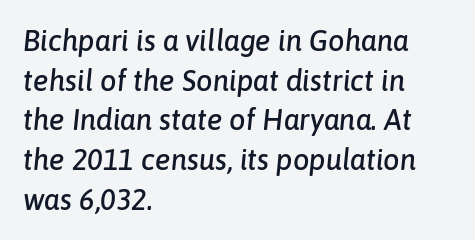
The vertical gap from one line to the next is medium. This is oblique type, the kind used for emphasis or titles. The area under the type is left untouched. Line beginnings align vertically; line endings do not.
